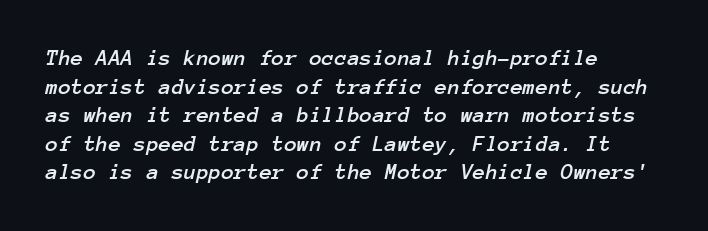
No word sits above an underline. Does the lettering tilt? It does — this is italic. Notice how the passage keeps a crisp vertical edge on the left only. The letters sit at their default tracking, neither squeezed nor spread.
